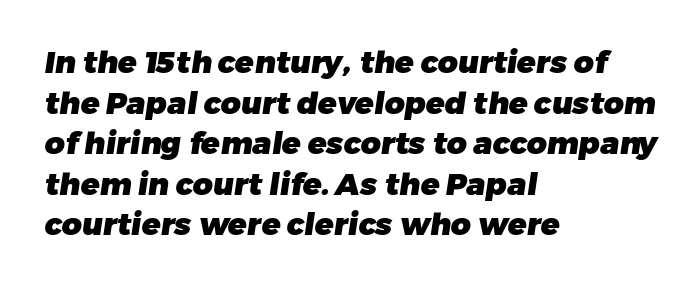
{"serif": "no", "bold": "yes", "weight": "heavy", "width": "normal", "stroke_contrast": "low", "x_height": "medium", "monospaced": "no", "underline": "no", "align": "left", "line_spacing": "normal", "line_spacing_ratio": 1.31, "letter_spacing": "normal", "letter_spacing_em": 0.0, "glyph_px": 31}
